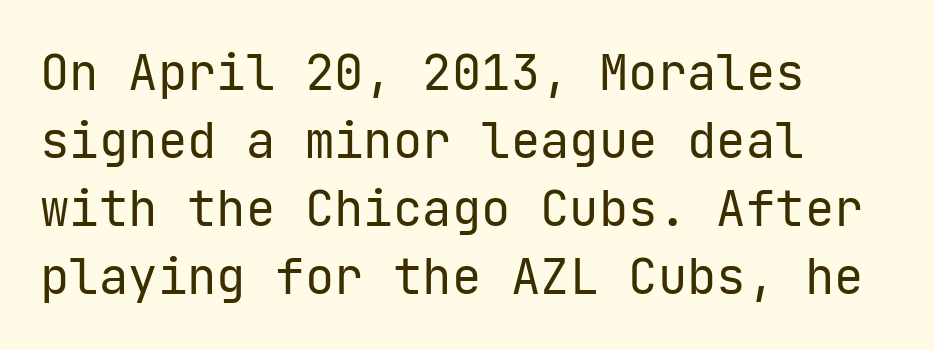
Q: Is the text bold? A: No.
Q: Is the text italic (slanted)? A: No, it is upright.
Q: Is the typeface a serif or a sans-serif typeface? A: Sans-serif.
Q: Is the text underlined? A: No.
Q: How is the paragraph aligned? A: Left-aligned.
Q: Is the spacing between letters normal or unusually wide? A: Normal.
Q: Is the spacing between lines tight, normal or loose? A: Normal.
Q: Width (condensed, normal, or wide)? A: Normal.
Q: Stroke contrast? A: Low.
Q: x-height? A: Medium.
